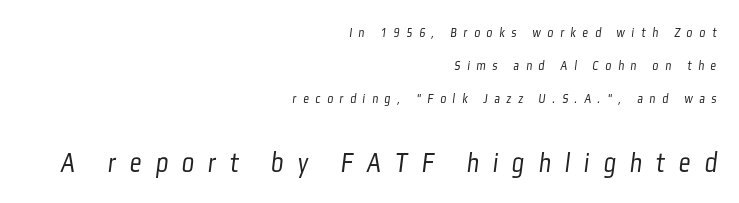
Font category for this specimen: sans-serif. Leading is clearly above the norm, producing a sparse column. The rendering inserts visible extra space after every character. The passage is arranged like a letterhead date or caption credit — flush right. Words float on clear page, feet unadorned.
